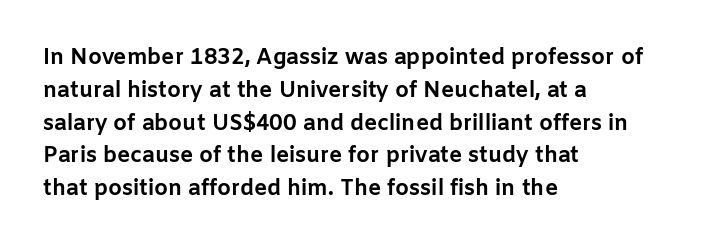
{"italic": "no", "bold": "yes", "underline": "no", "align": "left", "line_spacing": "normal", "line_spacing_ratio": 1.49, "letter_spacing": "normal", "letter_spacing_em": 0.0, "glyph_px": 22}
